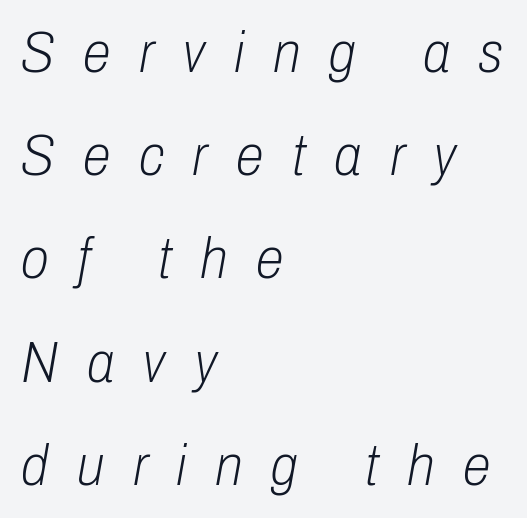
Q: Is the text bold? A: No.
Q: Is the text italic (slanted)? A: Yes, it leans right by about 10 degrees.
Q: Is the text underlined? A: No.
Q: How is the paragraph aligned? A: Left-aligned.
Q: Is the spacing between letters normal or unusually wide? A: Unusually wide.
Q: Width (condensed, normal, or wide)? A: Condensed.
Q: Stroke contrast? A: Low.
Q: x-height? A: Medium.
Q: Monospaced? A: No.
